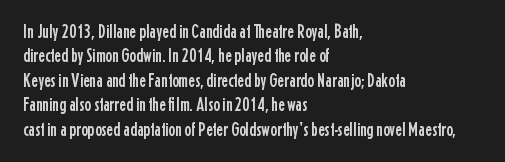
{"italic": "no", "underline": "no", "align": "left", "line_spacing_ratio": 1.22, "letter_spacing": "normal", "letter_spacing_em": 0.0, "glyph_px": 20}
